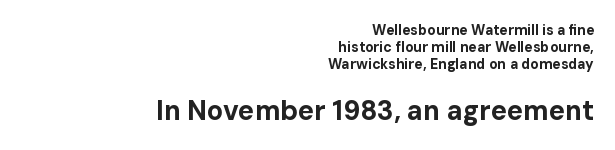
{"italic": "no", "bold": "yes", "underline": "no", "align": "right", "line_spacing_ratio": 1.2, "letter_spacing": "normal", "letter_spacing_em": 0.0, "larger_block": "second", "size_ratio": 1.93, "glyph_px": 27}
